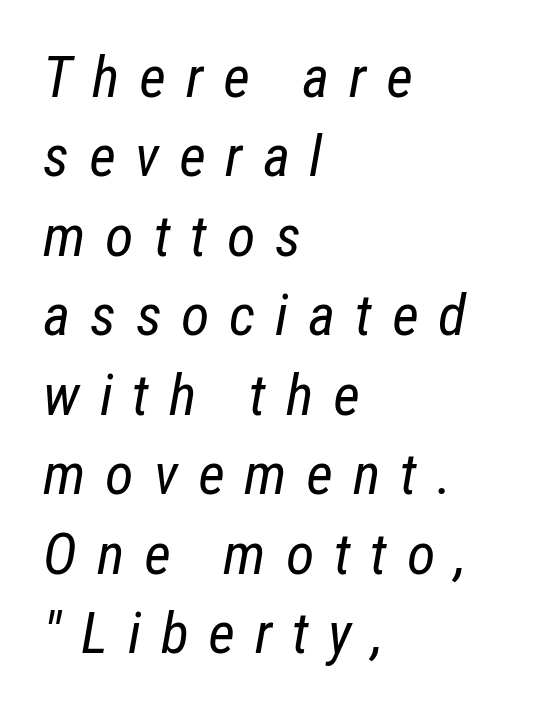
The image shows 58 px regular-weight, condensed type, italic (leaning right); set left-aligned, normal line spacing (1.37x), unusually wide letter spacing (+0.34 em), not underlined; low stroke contrast and a medium x-height.
